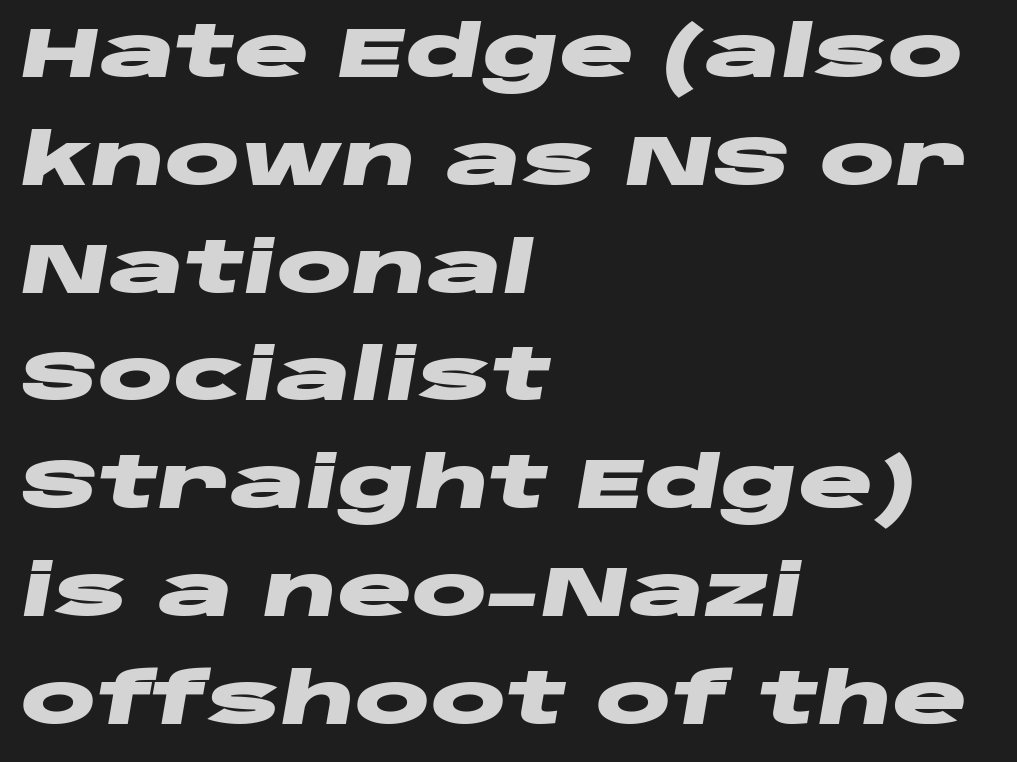
Here the designer chose a conventional face with non-uniform glyph widths. These words are printed bold, with thick strokes throughout. Characters are canted at an angle relative to the baseline's perpendicular. In CSS terms this would be text-align: left.
